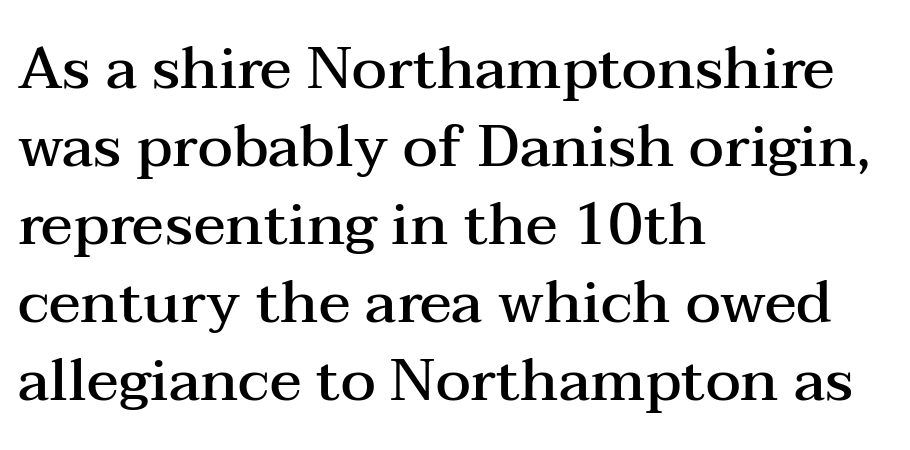
The face used here is proportionally spaced, like ordinary book or web type. The face used here is a semibold: visibly heavier than regular, lighter than bold. Check the space under the baseline: it is left empty. Normally led — the rows are evenly, conventionally spaced.
